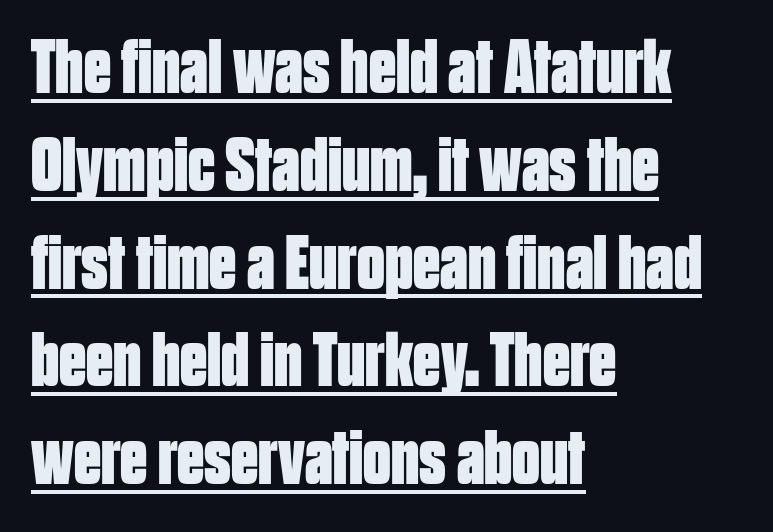
{"serif": "no", "italic": "no", "bold": "yes", "weight": "bold", "width": "condensed", "stroke_contrast": "low", "x_height": "large", "monospaced": "no", "underline": "yes", "align": "left", "line_spacing": "normal", "line_spacing_ratio": 1.27, "letter_spacing": "normal", "letter_spacing_em": 0.0, "glyph_px": 77}
